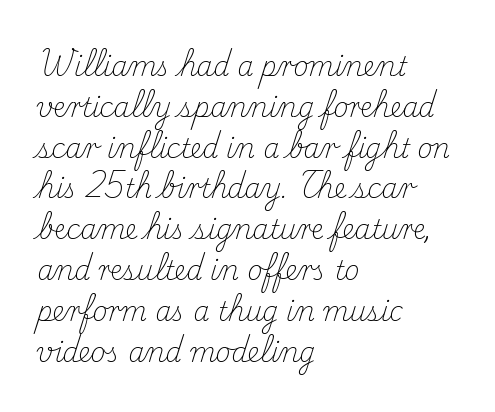
{"bold": "no", "underline": "no", "align": "left", "line_spacing": "normal", "line_spacing_ratio": 1.57, "letter_spacing": "normal", "letter_spacing_em": 0.0, "glyph_px": 26}
